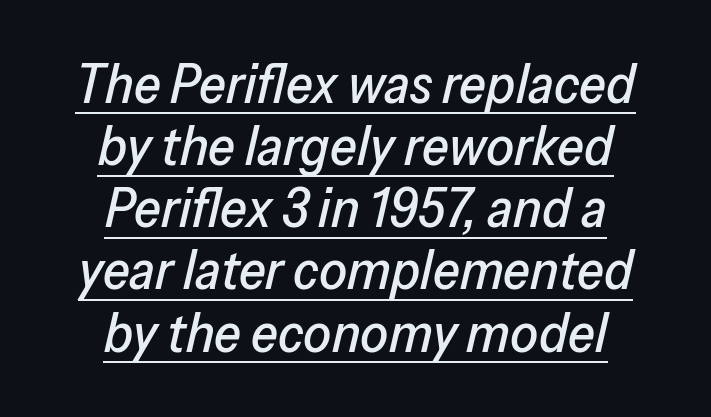
Q: Is the text italic (slanted)? A: Yes, it leans right by about 13 degrees.
Q: Is the text underlined? A: Yes.
Q: How is the paragraph aligned? A: Centered.
Q: Is the spacing between letters normal or unusually wide? A: Normal.
Q: Is the spacing between lines tight, normal or loose? A: Tight.
Q: Width (condensed, normal, or wide)? A: Normal.
Q: Stroke contrast? A: Low.
Q: x-height? A: Medium.
Q: Monospaced? A: No.
